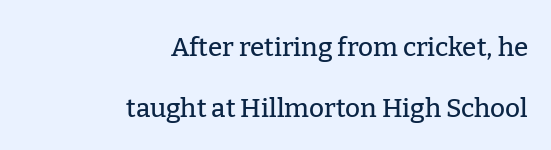
Q: Is the text italic (slanted)? A: No, it is upright.
Q: Is the text underlined? A: No.
Q: How is the paragraph aligned? A: Right-aligned.
Q: Is the spacing between letters normal or unusually wide? A: Normal.
Q: Is the spacing between lines tight, normal or loose? A: Loose.
